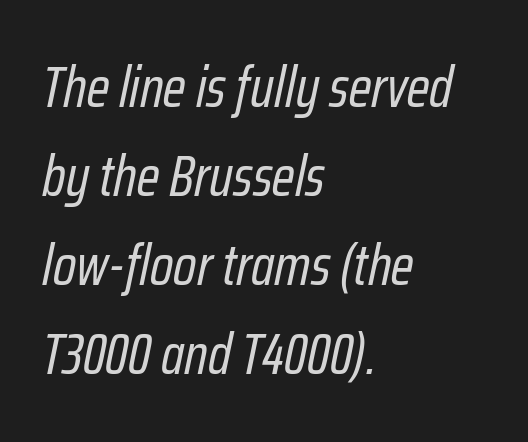
The paragraph has a hard left edge and a soft right edge. Honestly, there is no underline to notice here at all. The text carries the slant typical of an italic or oblique font. The passage shown is not bold in any degree.
